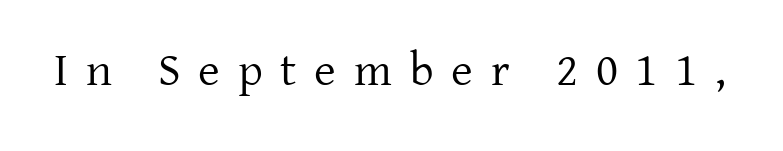
The image shows 47 px regular-weight serif type, upright; set unusually wide letter spacing (+0.38 em), not underlined; low stroke contrast and a medium x-height.
